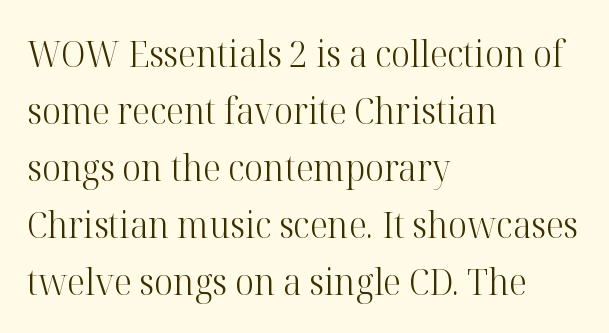
The weight tops out at a normal text grade. What stands out about the letter spacing? Nothing — it is the standard amount. Honestly, there is no underline to notice here at all. Italic: no, the glyphs are upright roman. Each letter's strokes conclude with small projecting serifs.
